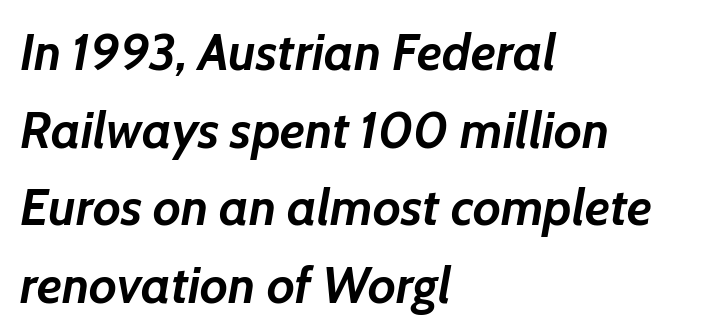
The image shows 51 px semibold type, italic (leaning right); set left-aligned, normal line spacing (1.52x), normal letter spacing, not underlined; low stroke contrast and a medium x-height.
